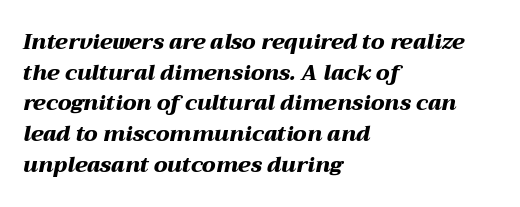
Line starts are locked; line ends wander. Caption: standard tracking, unaltered. Each glyph is drawn with heavy, bold strokes. Rendered with sloped, italic letterforms. These lines sit exactly where default settings would place them. Check the space under the baseline: it is left empty.
